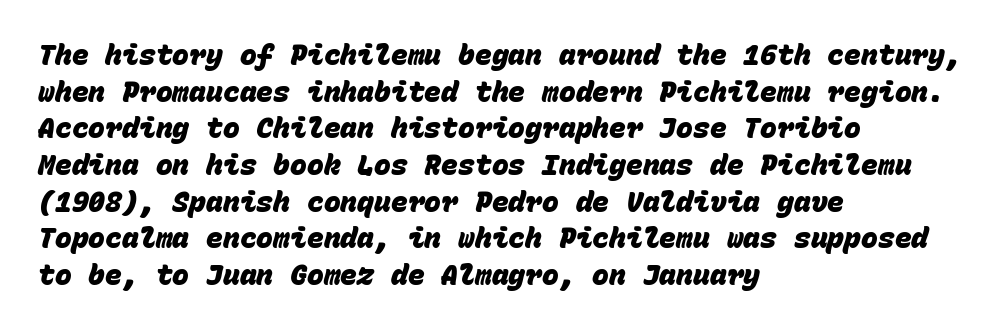
Q: Is the text bold? A: Yes.
Q: Is the typeface a serif or a sans-serif typeface? A: Sans-serif.
Q: Is the text underlined? A: No.
Q: How is the paragraph aligned? A: Left-aligned.
Q: Is the spacing between letters normal or unusually wide? A: Normal.
Q: Is the spacing between lines tight, normal or loose? A: Normal.
Q: Width (condensed, normal, or wide)? A: Normal.
Q: Stroke contrast? A: Low.
Q: x-height? A: Large.
Q: Monospaced? A: Yes.
